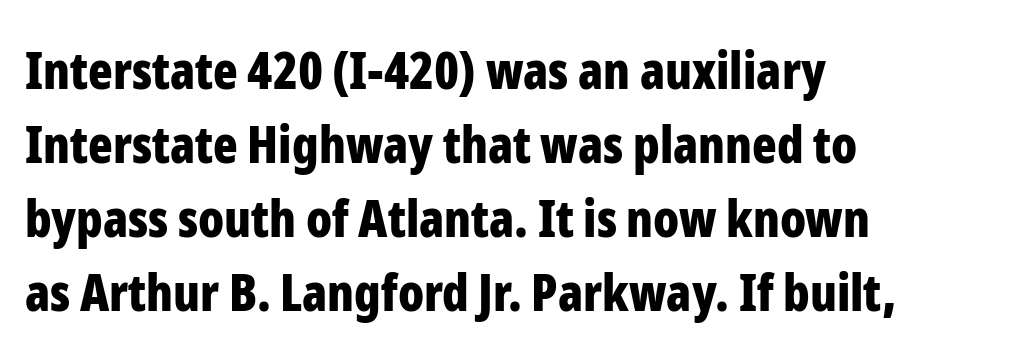
The image shows 51 px bold, condensed sans-serif type, upright; set left-aligned, normal line spacing (1.45x), normal letter spacing, not underlined; low stroke contrast and a medium x-height.
